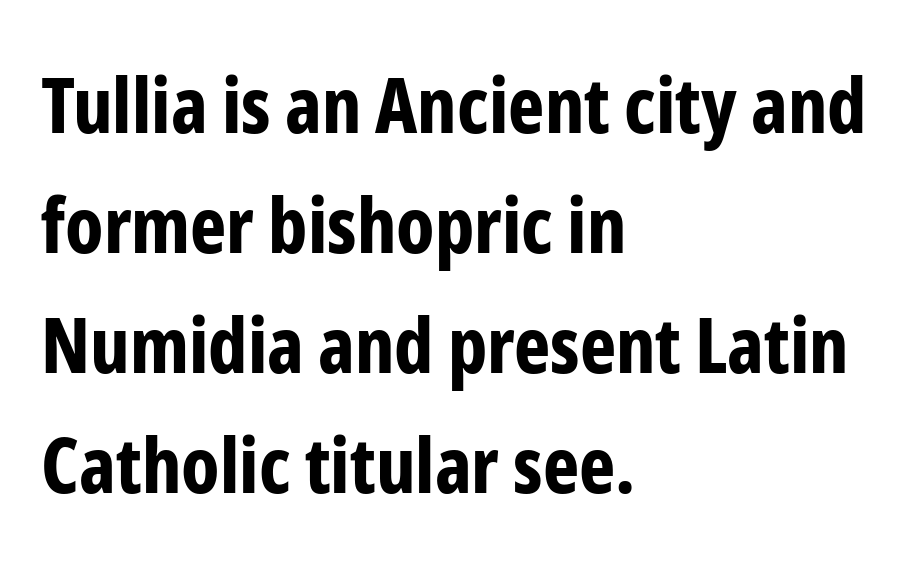
{"serif": "no", "italic": "no", "bold": "yes", "weight": "bold", "width": "condensed", "stroke_contrast": "low", "x_height": "medium", "monospaced": "no", "underline": "no", "align": "left", "line_spacing": "normal", "line_spacing_ratio": 1.56, "letter_spacing": "normal", "letter_spacing_em": 0.0, "glyph_px": 77}
